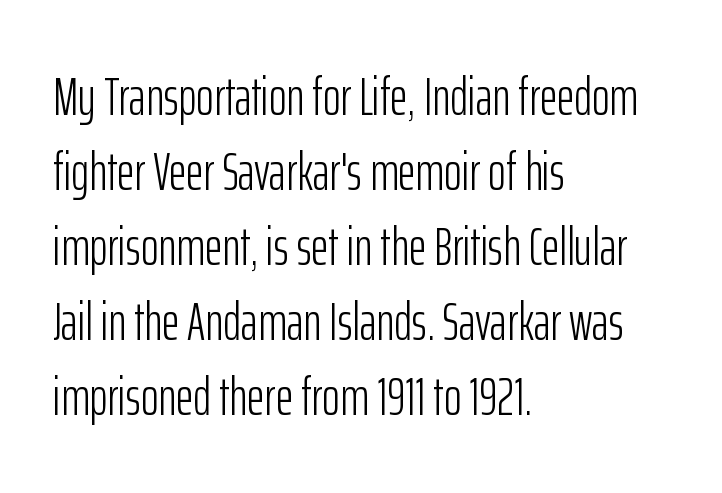
Q: Is the text bold? A: No.
Q: Is the text italic (slanted)? A: No, it is upright.
Q: Is the typeface a serif or a sans-serif typeface? A: Sans-serif.
Q: Is the text underlined? A: No.
Q: How is the paragraph aligned? A: Left-aligned.
Q: Is the spacing between letters normal or unusually wide? A: Normal.
Q: Is the spacing between lines tight, normal or loose? A: Normal.
Q: Width (condensed, normal, or wide)? A: Condensed.
Q: Stroke contrast? A: Low.
Q: x-height? A: Medium.
Q: Monospaced? A: No.
